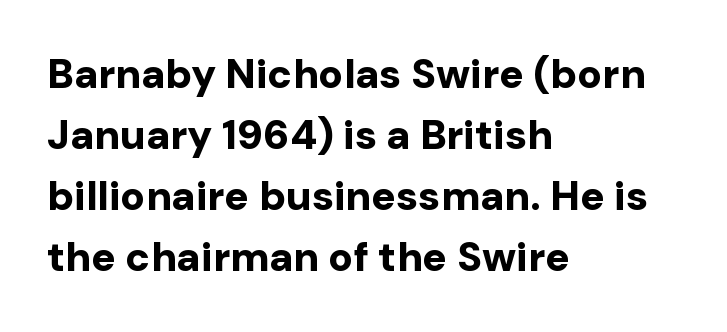
{"serif": "no", "italic": "no", "bold": "yes", "weight": "bold", "width": "normal", "stroke_contrast": "low", "x_height": "medium", "monospaced": "no", "underline": "no", "align": "left", "line_spacing": "normal", "line_spacing_ratio": 1.49, "letter_spacing": "normal", "letter_spacing_em": 0.0, "glyph_px": 41}
